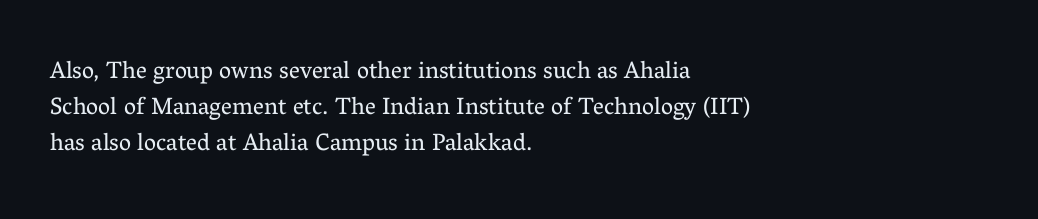
{"italic": "no", "bold": "no", "underline": "no", "align": "left", "line_spacing": "normal", "line_spacing_ratio": 1.49, "letter_spacing": "normal", "letter_spacing_em": 0.0, "glyph_px": 24}
